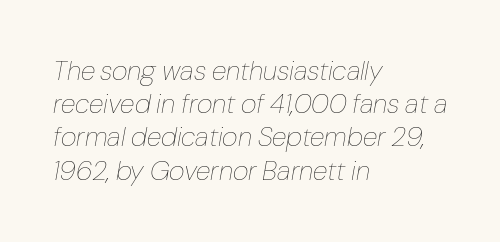
The image shows 27 px text type, italic (leaning right); set left-aligned, line spacing 1.23x, normal letter spacing, not underlined.
